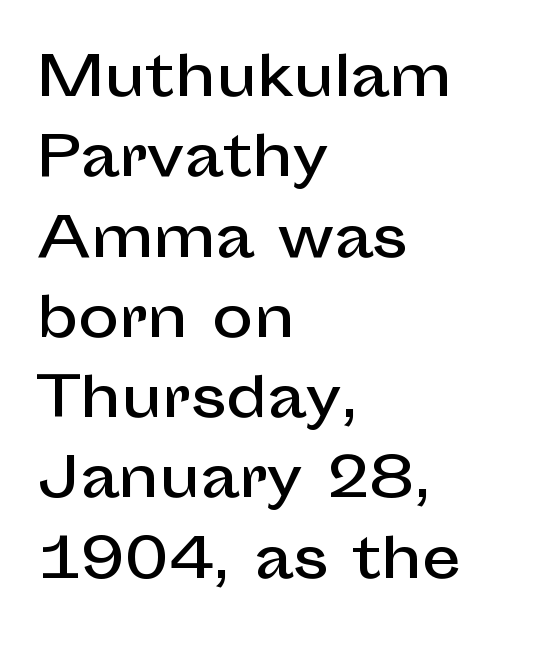
Q: Is the text italic (slanted)? A: No, it is upright.
Q: Is the typeface a serif or a sans-serif typeface? A: Sans-serif.
Q: Is the text underlined? A: No.
Q: How is the paragraph aligned? A: Left-aligned.
Q: Is the spacing between letters normal or unusually wide? A: Normal.
Q: Is the spacing between lines tight, normal or loose? A: Normal.
Q: Width (condensed, normal, or wide)? A: Normal.
Q: Stroke contrast? A: Low.
Q: x-height? A: Medium.
Q: Monospaced? A: No.
